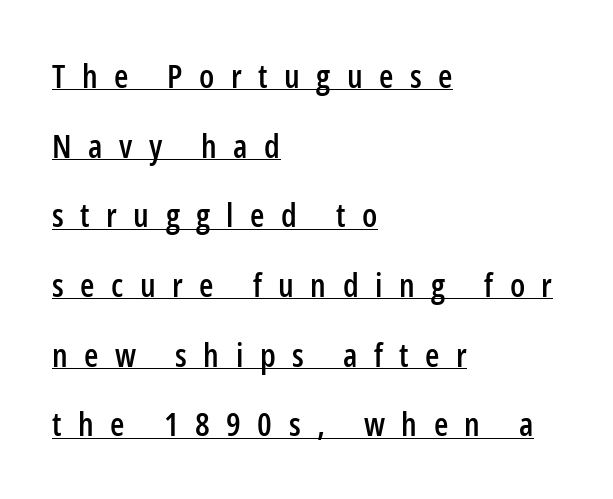
{"serif": "no", "italic": "no", "width": "condensed", "stroke_contrast": "low", "x_height": "medium", "monospaced": "no", "underline": "yes", "align": "left", "line_spacing": "loose", "line_spacing_ratio": 2.11, "letter_spacing": "wide", "letter_spacing_em": 0.5, "glyph_px": 33}
